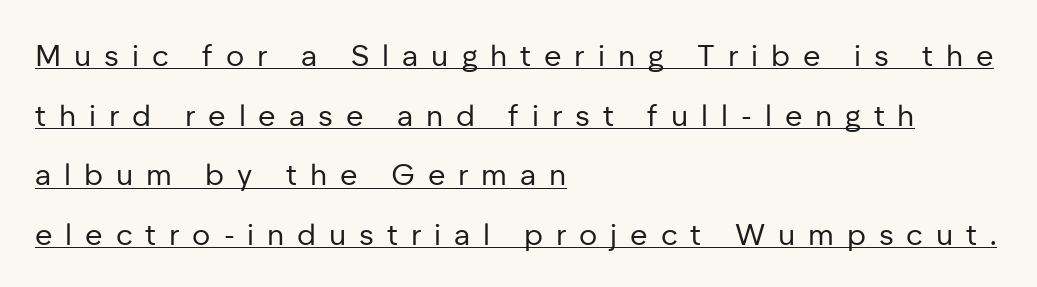
Q: Is the text bold? A: No.
Q: Is the text italic (slanted)? A: No, it is upright.
Q: Is the typeface a serif or a sans-serif typeface? A: Sans-serif.
Q: Is the text underlined? A: Yes.
Q: How is the paragraph aligned? A: Left-aligned.
Q: Is the spacing between letters normal or unusually wide? A: Unusually wide.
Q: Is the spacing between lines tight, normal or loose? A: Loose.
Q: Width (condensed, normal, or wide)? A: Normal.
Q: Stroke contrast? A: Low.
Q: x-height? A: Medium.
Q: Monospaced? A: No.
